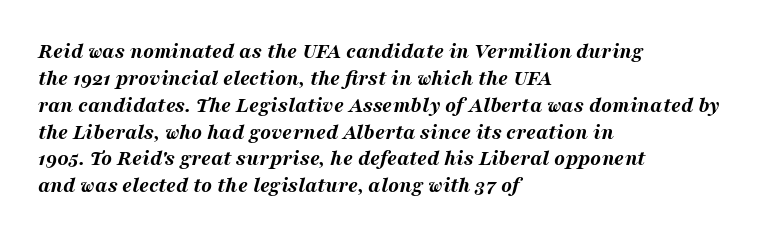
Q: Is the text bold? A: Yes.
Q: Is the text italic (slanted)? A: Yes, it leans right by about 16 degrees.
Q: Is the text underlined? A: No.
Q: How is the paragraph aligned? A: Left-aligned.
Q: Is the spacing between letters normal or unusually wide? A: Normal.
